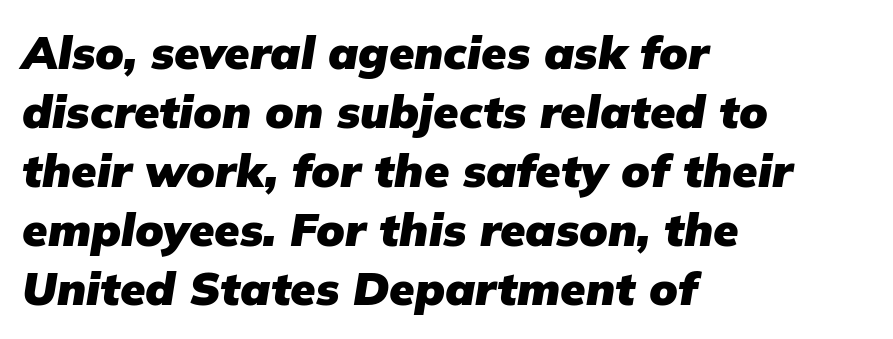
The image shows 46 px heavy type, italic (leaning right); set left-aligned, normal line spacing (1.28x), normal letter spacing, not underlined; low stroke contrast and a medium x-height.
